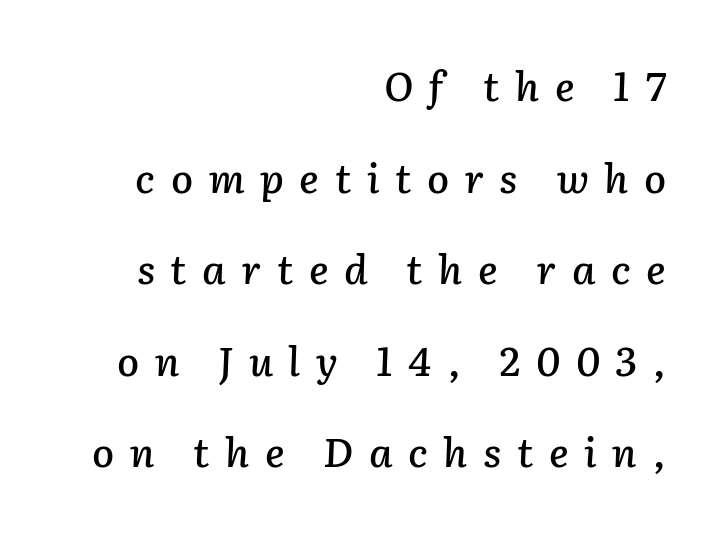
The whole block is typeset with a tilt. This sample has the flowing, uneven cadence of proportional lettering. A student would call this right alignment; a typographer would say flush right, rag left. Each row of text sits above clean, open space.
